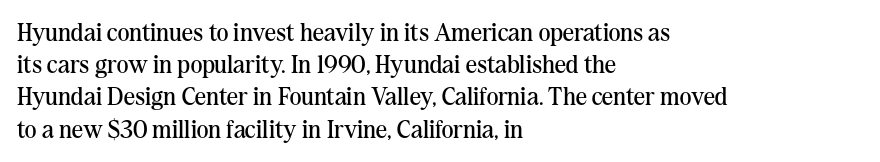
Q: Is the text bold? A: No.
Q: Is the text italic (slanted)? A: No, it is upright.
Q: Is the text underlined? A: No.
Q: How is the paragraph aligned? A: Left-aligned.
Q: Is the spacing between letters normal or unusually wide? A: Normal.
Q: Is the spacing between lines tight, normal or loose? A: Normal.
